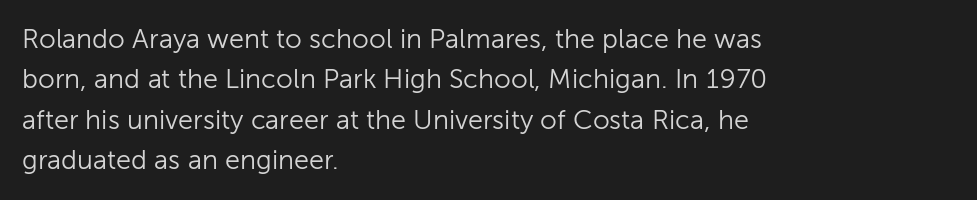
{"italic": "no", "bold": "no", "underline": "no", "align": "left", "line_spacing": "normal", "line_spacing_ratio": 1.5, "letter_spacing": "normal", "letter_spacing_em": 0.0, "glyph_px": 27}
